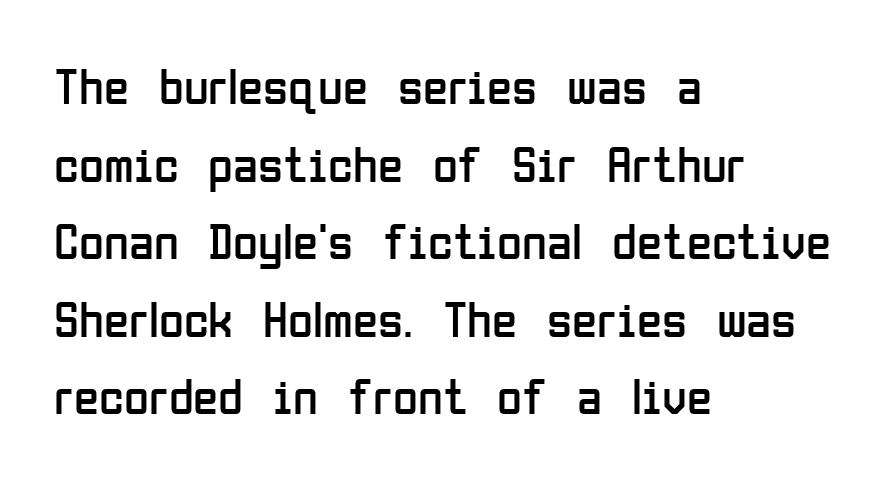
Line beginnings align vertically; line endings do not. The string is rendered with underlining switched off. Does the type have serifs? No, each stem ends abruptly. Do the characters align in a grid? No, the font is proportional. Every character sits straight up, as roman type does.
